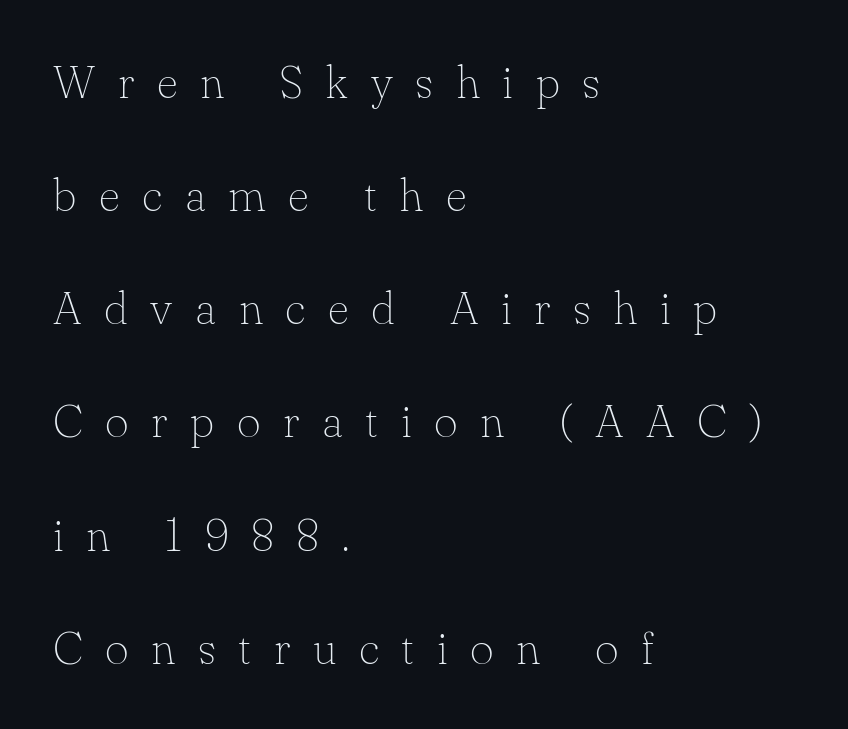
These lines stack with their left ends in a neat column. Type without underlining. The type is letterspaced generously, with wide tracking. In terms of leading, this rendering errs on the spacious side.
